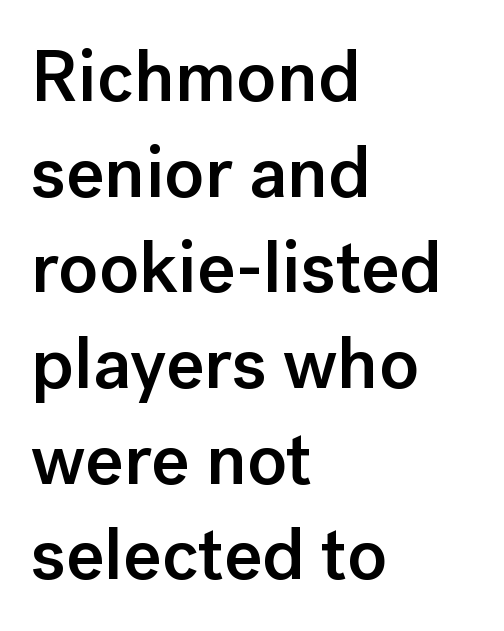
The rendering uses a moderate line-height, typical for paragraphs. Do the characters align in a grid? No, the font is proportional. Font category for this specimen: sans-serif. The rendering keeps characters at their native spacing.
